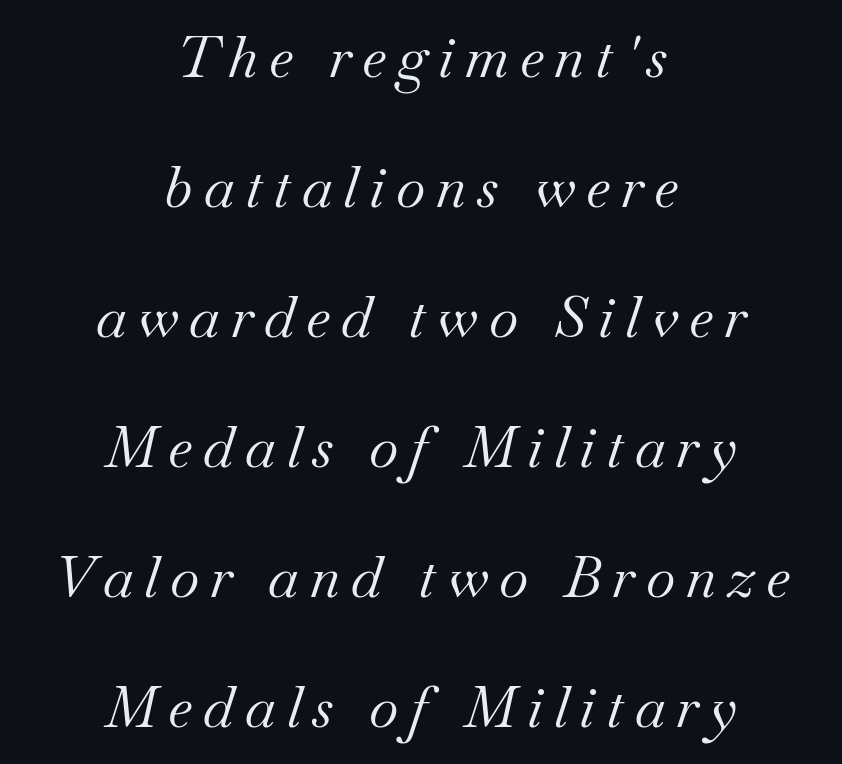
{"serif": "yes", "italic": "yes", "lean": "right", "slant_degrees": 18, "bold": "no", "weight": "regular", "width": "normal", "stroke_contrast": "medium", "x_height": "small", "monospaced": "no", "underline": "no", "align": "center", "line_spacing": "loose", "line_spacing_ratio": 2.28, "glyph_px": 57}
